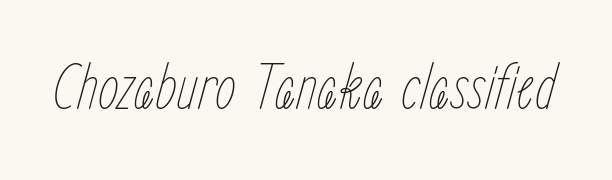
{"italic": "yes", "lean": "right", "slant_degrees": 15, "bold": "no", "weight": "thin", "width": "condensed", "stroke_contrast": "low", "x_height": "medium", "monospaced": "no", "underline": "no", "letter_spacing": "normal", "letter_spacing_em": 0.0, "glyph_px": 67}
